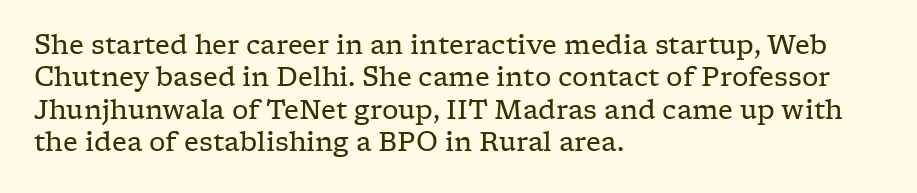
{"italic": "no", "bold": "no", "underline": "no", "align": "left", "line_spacing": "normal", "line_spacing_ratio": 1.25, "letter_spacing": "normal", "letter_spacing_em": 0.0, "glyph_px": 26}
